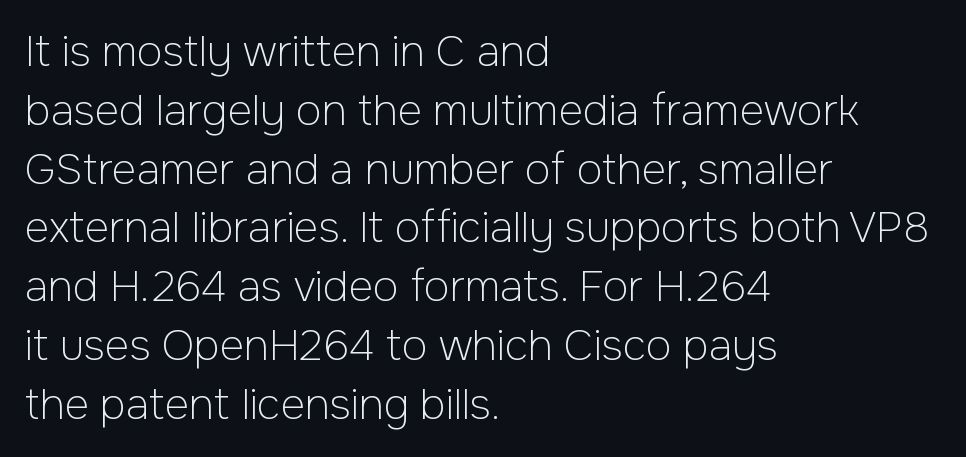
The image shows 42 px light sans-serif type, upright; set left-aligned, normal line spacing (1.4x), normal letter spacing, not underlined; low stroke contrast and a medium x-height.
